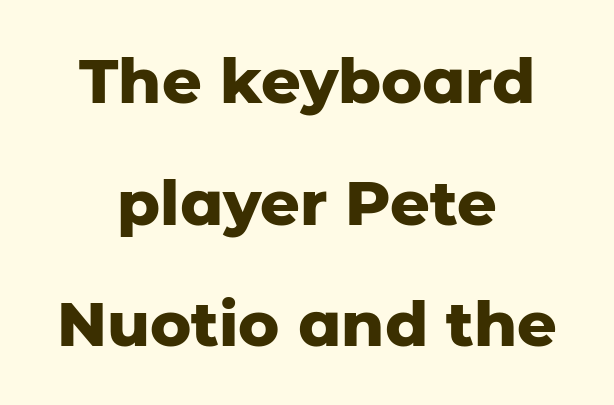
{"serif": "no", "italic": "no", "bold": "yes", "weight": "heavy", "width": "normal", "stroke_contrast": "low", "x_height": "medium", "monospaced": "no", "underline": "no", "align": "center", "line_spacing": "loose", "line_spacing_ratio": 1.96, "letter_spacing": "normal", "letter_spacing_em": 0.0, "glyph_px": 62}
